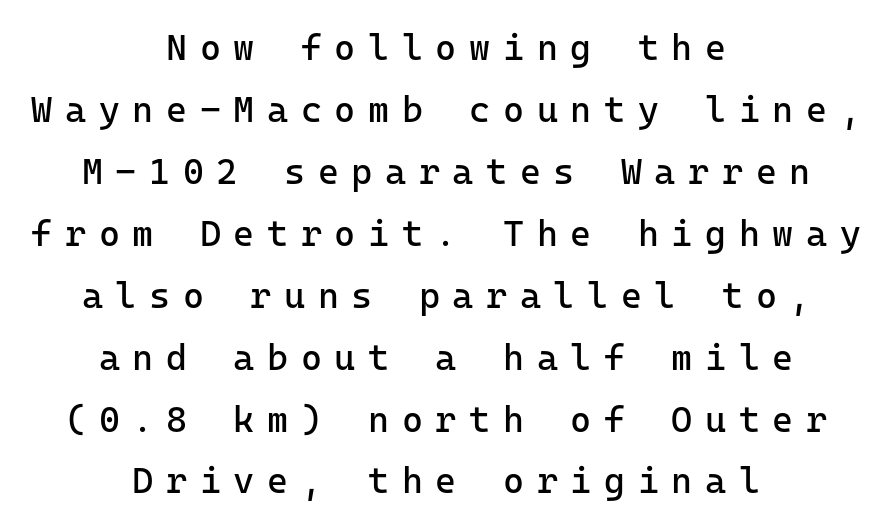
The image shows 36 px regular-weight sans-serif type, upright, monospaced; set centered, line spacing 1.72x, unusually wide letter spacing (+0.35 em), not underlined; low stroke contrast and a medium x-height.
